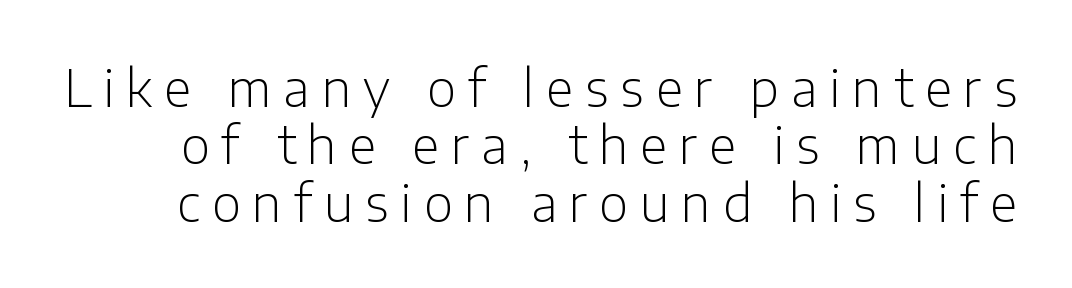
The image shows 50 px light sans-serif type, upright; set tight line spacing (1.15x), unusually wide letter spacing (+0.24 em), not underlined; low stroke contrast and a medium x-height.
